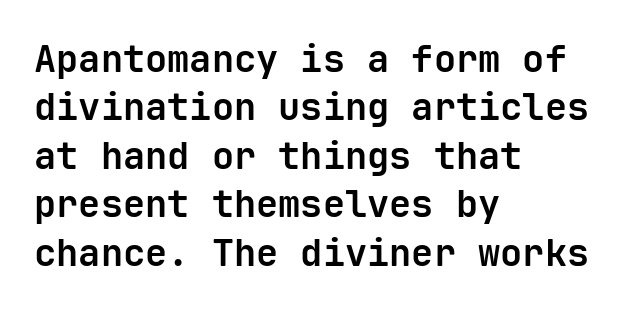
Q: Is the text bold? A: Yes.
Q: Is the text italic (slanted)? A: No, it is upright.
Q: Is the typeface a serif or a sans-serif typeface? A: Sans-serif.
Q: Is the text underlined? A: No.
Q: How is the paragraph aligned? A: Left-aligned.
Q: Is the spacing between letters normal or unusually wide? A: Normal.
Q: Is the spacing between lines tight, normal or loose? A: Normal.
Q: Width (condensed, normal, or wide)? A: Normal.
Q: Stroke contrast? A: Low.
Q: x-height? A: Medium.
Q: Monospaced? A: Yes.
